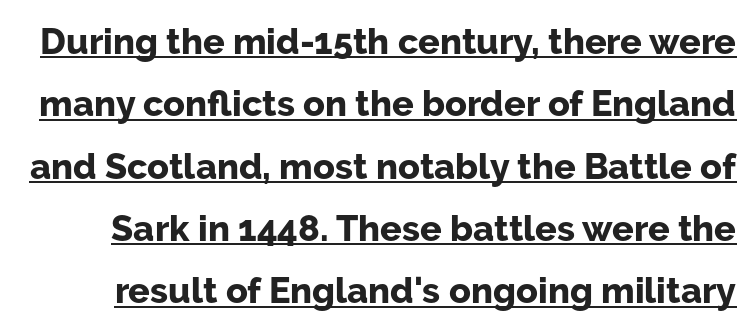
The strokes are fattened all the way to bold. Do the characters align in a grid? No, the font is proportional. Standard letterfit; no display-style spreading of the glyphs. The letters carry no serifs — their stems end cleanly without finishing strokes.
